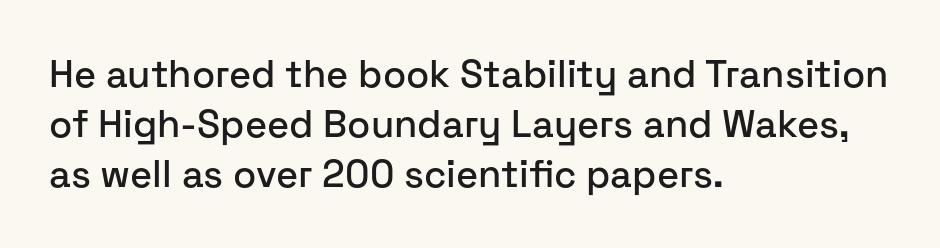
Rendered with straight, roman letterforms. Anything drawn beneath the words? Only blank space. Honestly, the row spacing looks completely unremarkable. A sans-serif font was chosen for this passage.
